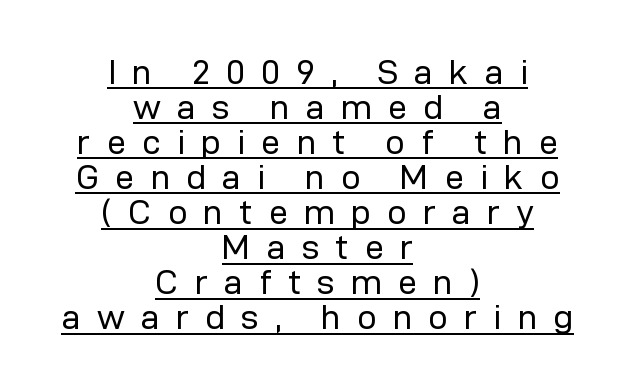
{"serif": "no", "italic": "no", "bold": "no", "weight": "regular", "width": "normal", "stroke_contrast": "low", "x_height": "medium", "monospaced": "no", "underline": "yes", "align": "center", "line_spacing": "tight", "line_spacing_ratio": 1.03, "letter_spacing": "wide", "letter_spacing_em": 0.48, "glyph_px": 34}
